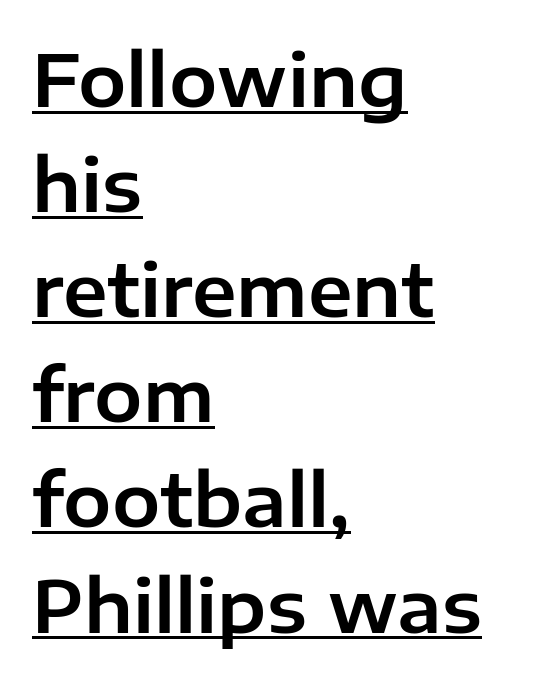
Q: Is the text italic (slanted)? A: No, it is upright.
Q: Is the typeface a serif or a sans-serif typeface? A: Sans-serif.
Q: Is the text underlined? A: Yes.
Q: How is the paragraph aligned? A: Left-aligned.
Q: Is the spacing between letters normal or unusually wide? A: Normal.
Q: Is the spacing between lines tight, normal or loose? A: Normal.
Q: Width (condensed, normal, or wide)? A: Normal.
Q: Stroke contrast? A: Low.
Q: x-height? A: Medium.
Q: Monospaced? A: No.
